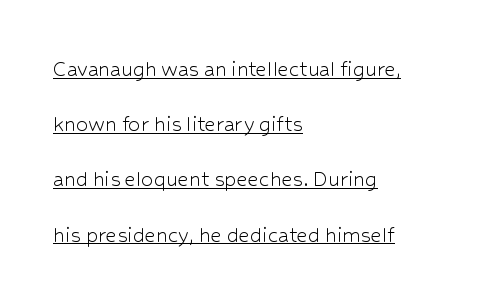
Characters remain perfectly vertical along every line. Honestly, the letter spacing is just normal — you wouldn't notice it. The face used here appears with an underline applied. Letters have the restrained weight of plain body copy at most.
